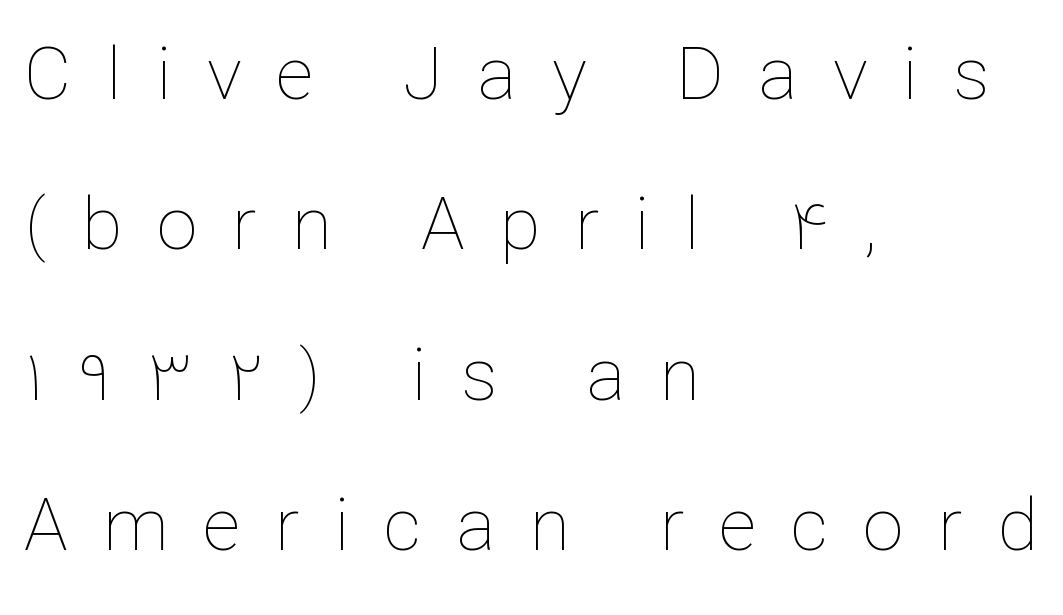
The image shows 73 px thin type, upright; set left-aligned, loose line spacing (2.06x), unusually wide letter spacing (+0.48 em), not underlined; low stroke contrast and a medium x-height.
